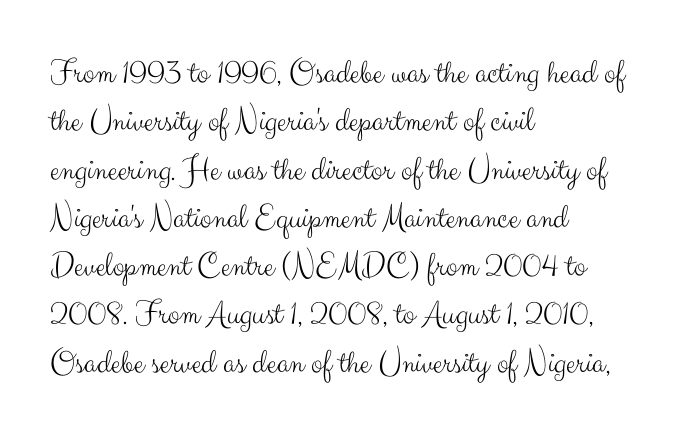
A quiet, ordinary-to-light weight characterises the typeface. The letterforms sit shoulder to shoulder at normal distance. To sum up the face: it is a sans, with no serifs. The zone under the glyphs is completely vacant. The compositor pushed each line to the left boundary.
